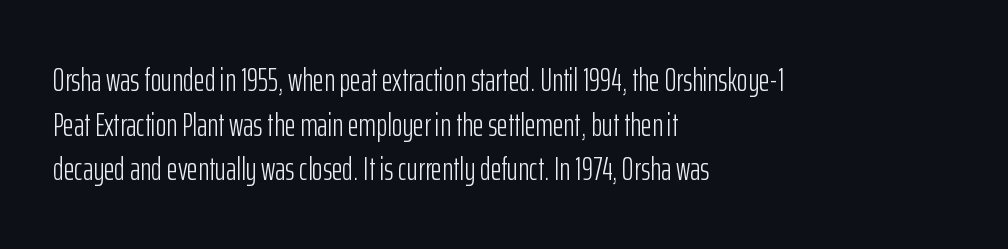
The image shows 33 px light, condensed sans-serif type, upright; set left-aligned, normal line spacing (1.35x), normal letter spacing, not underlined; low stroke contrast and a medium x-height.
